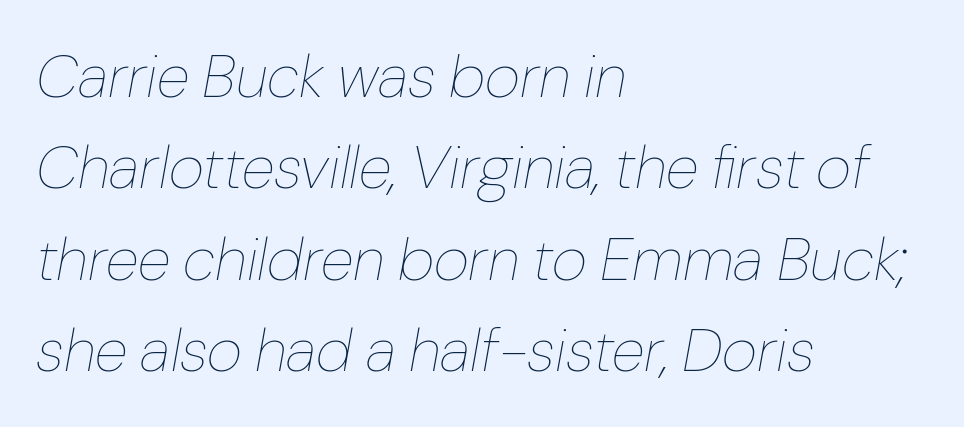
Q: Is the text bold? A: No.
Q: Is the text italic (slanted)? A: Yes, it leans right by about 10 degrees.
Q: Is the text underlined? A: No.
Q: How is the paragraph aligned? A: Left-aligned.
Q: Is the spacing between letters normal or unusually wide? A: Normal.
Q: Is the spacing between lines tight, normal or loose? A: Normal.
Q: Width (condensed, normal, or wide)? A: Normal.
Q: Stroke contrast? A: Low.
Q: x-height? A: Medium.
Q: Monospaced? A: No.
